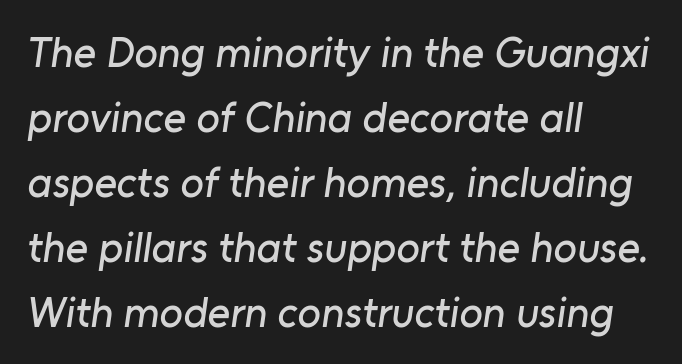
The rendering uses natural spacing where letterforms have individual widths. I'd call this a sans setting — the letters go barefoot. Vertical spacing — default. Each line starts at the same left margin while the right side varies. This rendering leaves character spacing at its baseline value.
